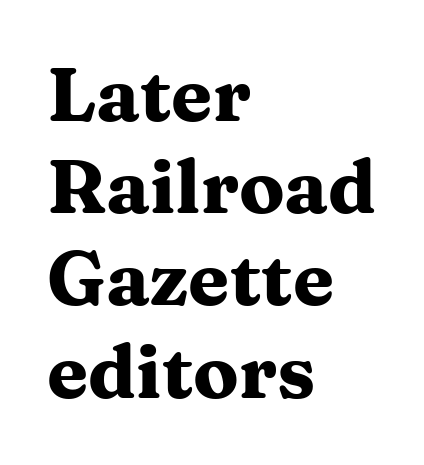
The image shows 75 px heavy, wide serif type, upright; set left-aligned, line spacing 1.23x, normal letter spacing, not underlined; medium stroke contrast and a medium x-height.
